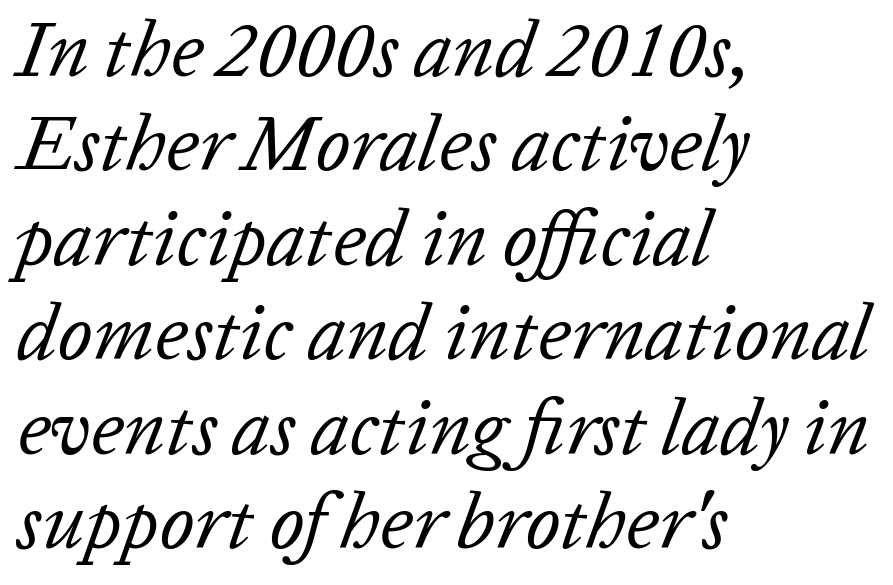
The image shows 78 px regular-weight type, italic (leaning right); set left-aligned, line spacing 1.21x, normal letter spacing, not underlined; low stroke contrast and a medium x-height.
